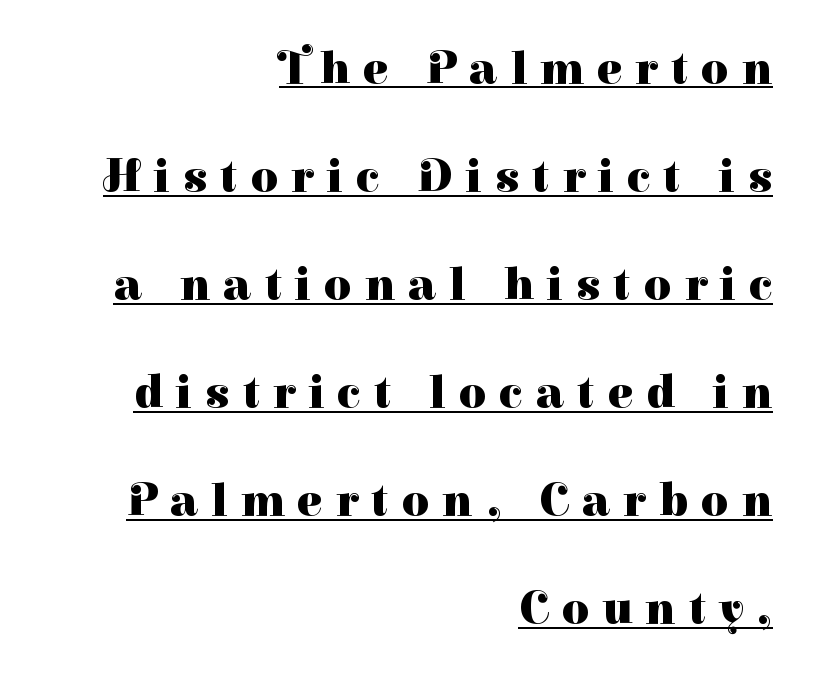
If you measured baseline to baseline, you'd find a long distance. Alignment: flush right. Note the varied advance widths — an 'i' is clearly narrower than an 'm'. I'd call this a serif setting — the letters wear small feet.
